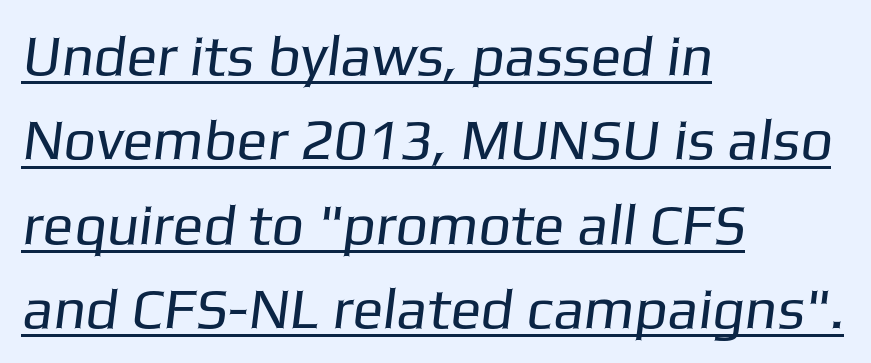
In designer terms, the underline attribute is active on this setting. The text was rendered using a sans face with plain stroke endings. Interline gaps are of average width in this sample. These lines are rendered in a variable-pitch font.
